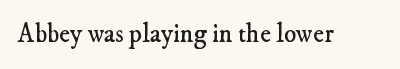
Q: Is the text bold? A: No.
Q: Is the text underlined? A: No.
Q: Is the spacing between letters normal or unusually wide? A: Normal.
